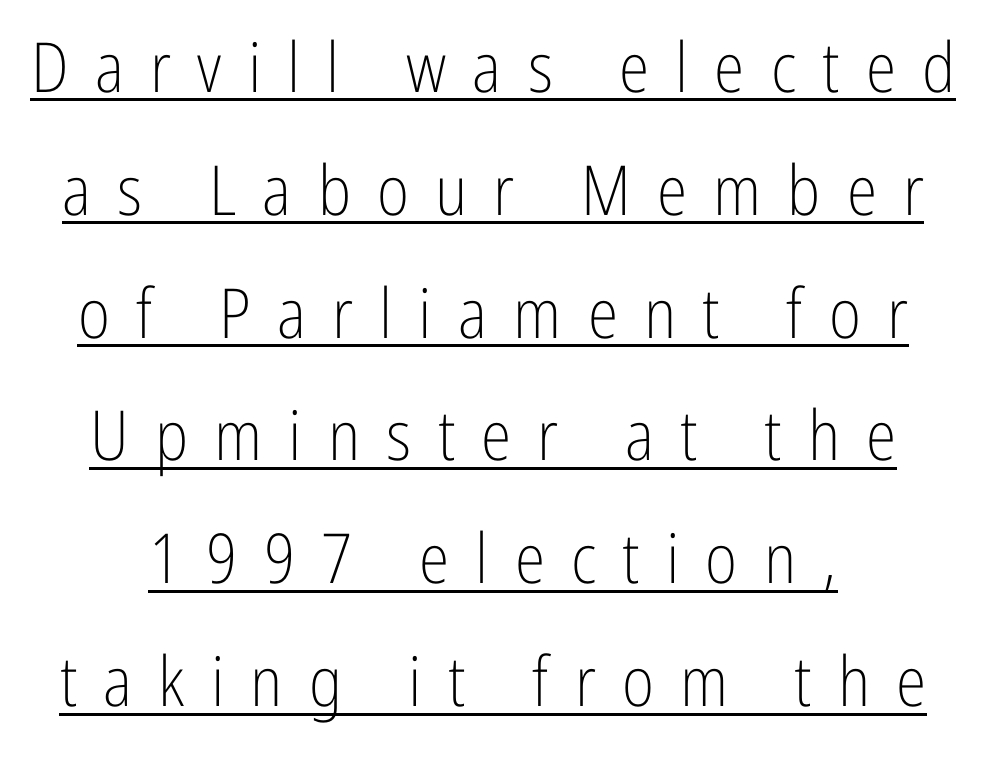
{"serif": "no", "italic": "no", "bold": "no", "weight": "light", "width": "condensed", "stroke_contrast": "low", "x_height": "medium", "monospaced": "no", "underline": "yes", "line_spacing_ratio": 1.78, "letter_spacing": "wide", "letter_spacing_em": 0.38, "glyph_px": 69}
